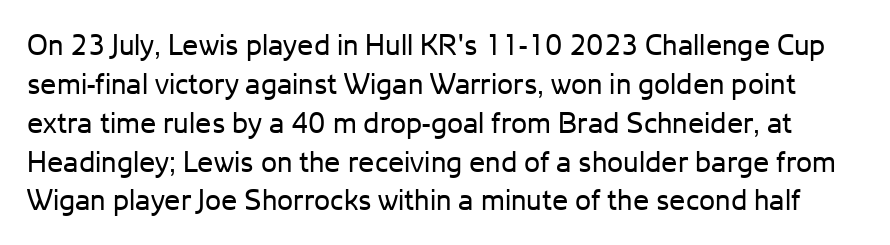
This rendering employs a face without finishing strokes, i.e., a sans-serif. The specimen omits any rule beneath the text block's lines. The letters stand upright; this is a roman face. Quick note: interline space is typical.
